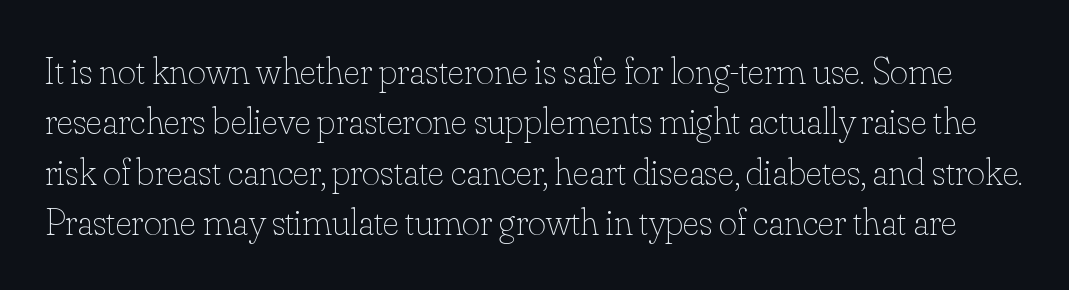
{"italic": "no", "bold": "no", "weight": "thin", "width": "normal", "stroke_contrast": "low", "x_height": "small", "monospaced": "no", "underline": "no", "line_spacing": "normal", "line_spacing_ratio": 1.29, "letter_spacing": "normal", "letter_spacing_em": 0.0, "glyph_px": 39}
